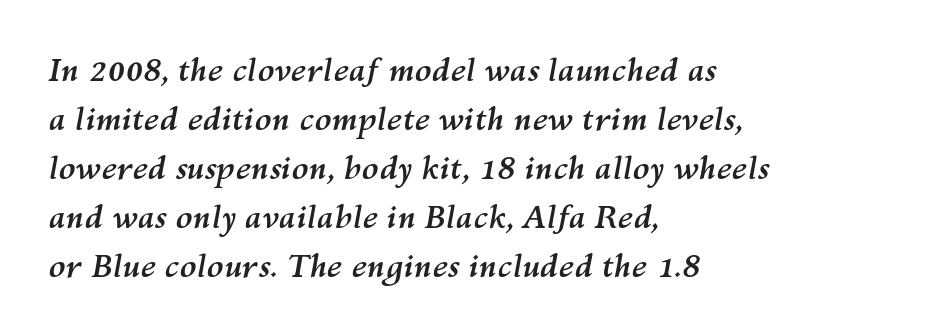
Q: Is the text bold? A: Yes.
Q: Is the text italic (slanted)? A: Yes, it leans right by about 10 degrees.
Q: Is the text underlined? A: No.
Q: How is the paragraph aligned? A: Left-aligned.
Q: Is the spacing between letters normal or unusually wide? A: Normal.
Q: Is the spacing between lines tight, normal or loose? A: Normal.
Q: Width (condensed, normal, or wide)? A: Normal.
Q: Stroke contrast? A: Medium.
Q: x-height? A: Medium.
Q: Monospaced? A: No.
